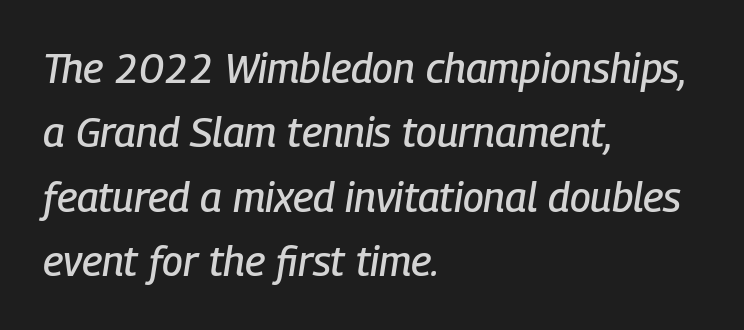
{"italic": "yes", "lean": "right", "slant_degrees": 9, "width": "condensed", "stroke_contrast": "low", "x_height": "medium", "monospaced": "no", "underline": "no", "align": "left", "line_spacing": "normal", "line_spacing_ratio": 1.57, "letter_spacing": "normal", "letter_spacing_em": 0.0, "glyph_px": 41}
